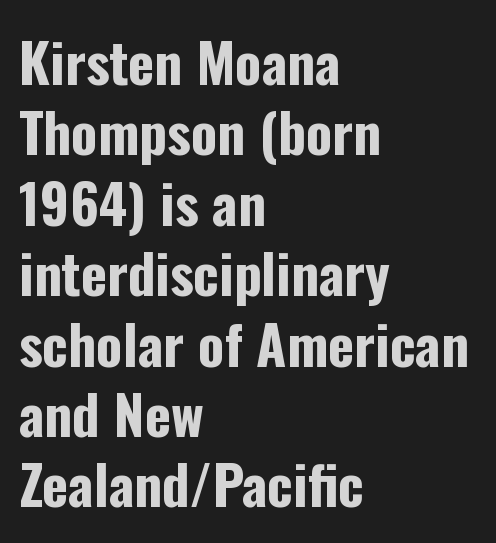
{"serif": "no", "italic": "no", "bold": "yes", "weight": "bold", "width": "condensed", "stroke_contrast": "low", "x_height": "medium", "monospaced": "no", "underline": "no", "align": "left", "line_spacing": "normal", "line_spacing_ratio": 1.28, "letter_spacing": "normal", "letter_spacing_em": 0.0, "glyph_px": 55}
